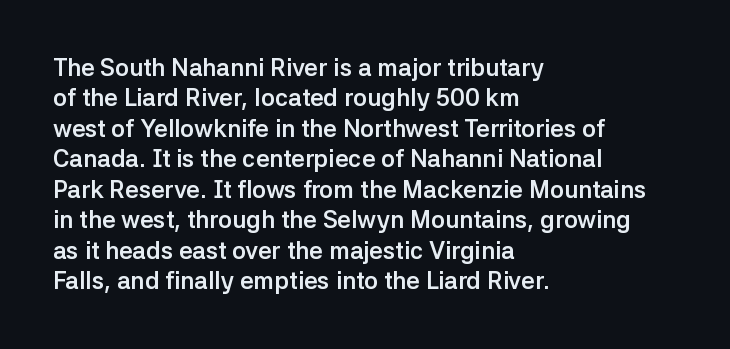
{"italic": "no", "bold": "yes", "underline": "no", "align": "left", "line_spacing": "normal", "line_spacing_ratio": 1.27, "letter_spacing": "normal", "letter_spacing_em": 0.0, "glyph_px": 24}
